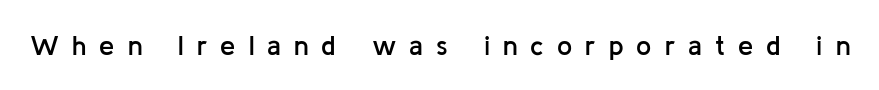
{"italic": "no", "bold": "semi", "underline": "no", "letter_spacing": "wide", "letter_spacing_em": 0.48, "glyph_px": 27}
